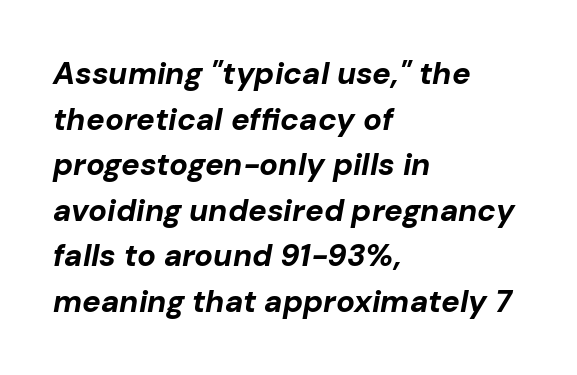
{"italic": "yes", "lean": "right", "slant_degrees": 10, "bold": "yes", "weight": "bold", "width": "normal", "stroke_contrast": "low", "x_height": "medium", "monospaced": "no", "underline": "no", "align": "left", "line_spacing": "normal", "line_spacing_ratio": 1.47, "letter_spacing": "normal", "letter_spacing_em": 0.0, "glyph_px": 31}
